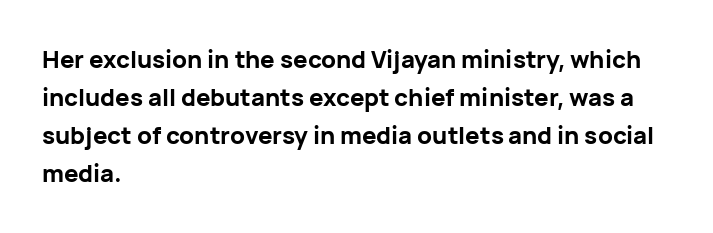
Any mark beneath the type? The region is blank. The letters stand upright; this is a roman face. The type is set solid horizontally, with unmodified tracking. Which margin do the lines hug? The left one — the right edge is uneven. The rendering uses a bold face; every stroke is thick and dark.
